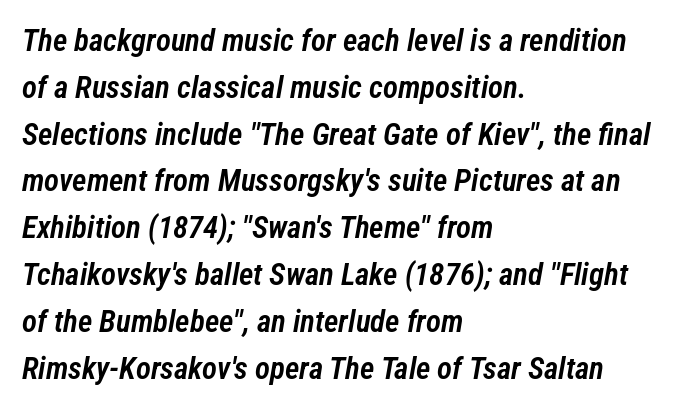
Q: Is the text bold? A: Semi-bold.
Q: Is the text italic (slanted)? A: Yes, it leans right by about 12 degrees.
Q: Is the text underlined? A: No.
Q: How is the paragraph aligned? A: Left-aligned.
Q: Is the spacing between letters normal or unusually wide? A: Normal.
Q: Is the spacing between lines tight, normal or loose? A: Normal.
Q: Width (condensed, normal, or wide)? A: Condensed.
Q: Stroke contrast? A: Low.
Q: x-height? A: Medium.
Q: Monospaced? A: No.
